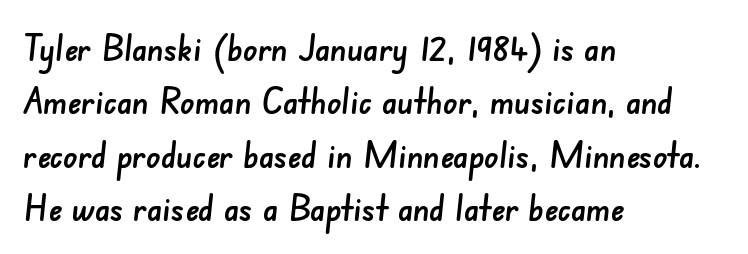
Q: Is the typeface a serif or a sans-serif typeface? A: Sans-serif.
Q: Is the text underlined? A: No.
Q: How is the paragraph aligned? A: Left-aligned.
Q: Is the spacing between letters normal or unusually wide? A: Normal.
Q: Is the spacing between lines tight, normal or loose? A: Normal.
Q: Width (condensed, normal, or wide)? A: Normal.
Q: Stroke contrast? A: Low.
Q: x-height? A: Small.
Q: Monospaced? A: No.
